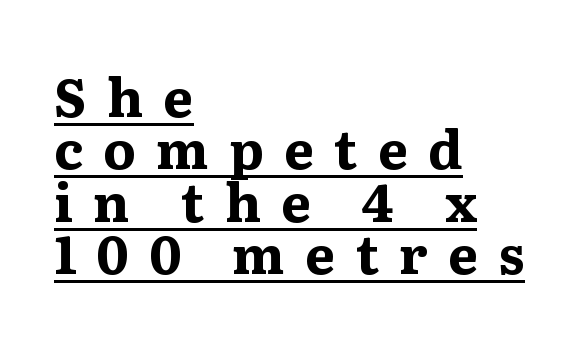
{"serif": "yes", "italic": "no", "bold": "yes", "weight": "bold", "width": "wide", "stroke_contrast": "medium", "x_height": "medium", "monospaced": "no", "underline": "yes", "align": "left", "line_spacing": "tight", "line_spacing_ratio": 0.99, "letter_spacing": "wide", "letter_spacing_em": 0.38, "glyph_px": 53}
